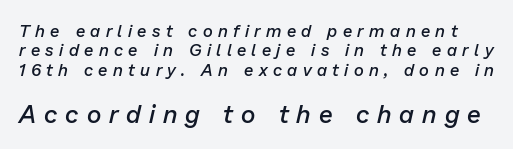
{"italic": "yes", "lean": "right", "slant_degrees": 13, "bold": "semi", "underline": "no", "line_spacing": "tight", "line_spacing_ratio": 1.14, "letter_spacing": "wide", "letter_spacing_em": 0.32, "larger_block": "second", "size_ratio": 1.47, "glyph_px": 25}
